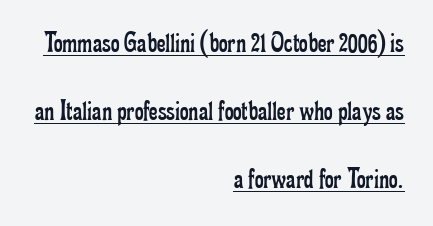
Q: Is the text bold? A: No.
Q: Is the text italic (slanted)? A: No, it is upright.
Q: Is the typeface a serif or a sans-serif typeface? A: Serif.
Q: Is the text underlined? A: Yes.
Q: How is the paragraph aligned? A: Right-aligned.
Q: Is the spacing between letters normal or unusually wide? A: Normal.
Q: Is the spacing between lines tight, normal or loose? A: Loose.
Q: Width (condensed, normal, or wide)? A: Condensed.
Q: Stroke contrast? A: Low.
Q: x-height? A: Small.
Q: Monospaced? A: No.
